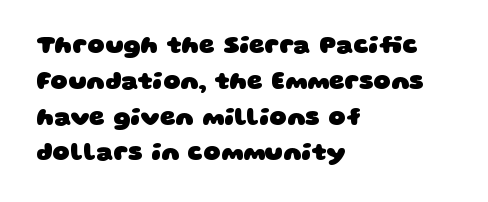
Q: Is the text bold? A: Yes.
Q: Is the text underlined? A: No.
Q: How is the paragraph aligned? A: Left-aligned.
Q: Is the spacing between letters normal or unusually wide? A: Normal.
Q: Is the spacing between lines tight, normal or loose? A: Normal.
